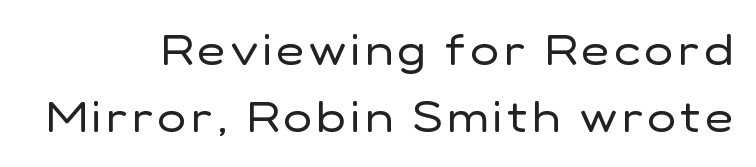
Character widths vary here, with narrow letters taking less room than wide ones. Serif or sans? Sans — the stroke terminals are bare. The strip under each line holds only bare page. Regular leading.
